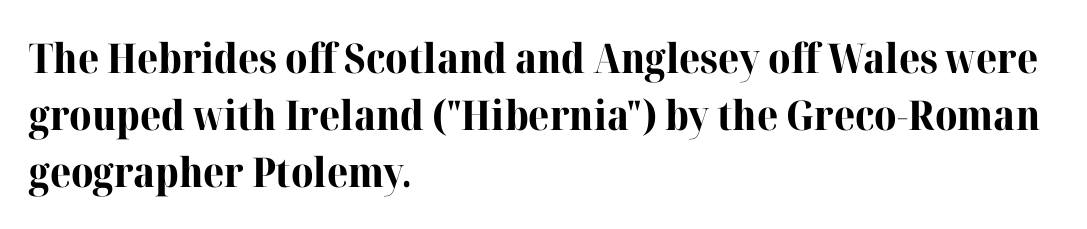
Q: Is the text bold? A: Yes.
Q: Is the text italic (slanted)? A: No, it is upright.
Q: Is the typeface a serif or a sans-serif typeface? A: Serif.
Q: Is the text underlined? A: No.
Q: How is the paragraph aligned? A: Left-aligned.
Q: Is the spacing between letters normal or unusually wide? A: Normal.
Q: Is the spacing between lines tight, normal or loose? A: Normal.
Q: Width (condensed, normal, or wide)? A: Normal.
Q: Stroke contrast? A: High.
Q: x-height? A: Medium.
Q: Monospaced? A: No.
